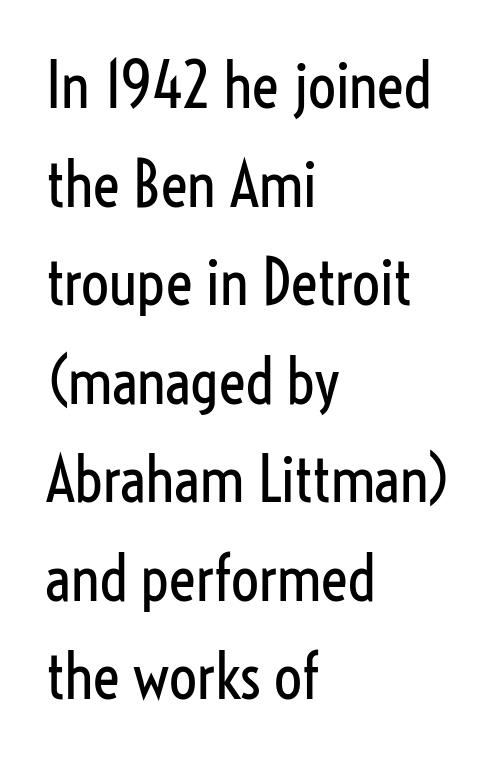
{"serif": "no", "italic": "no", "bold": "no", "weight": "regular", "width": "condensed", "stroke_contrast": "low", "x_height": "medium", "monospaced": "no", "underline": "no", "align": "left", "line_spacing": "normal", "line_spacing_ratio": 1.59, "letter_spacing": "normal", "letter_spacing_em": 0.0, "glyph_px": 62}
